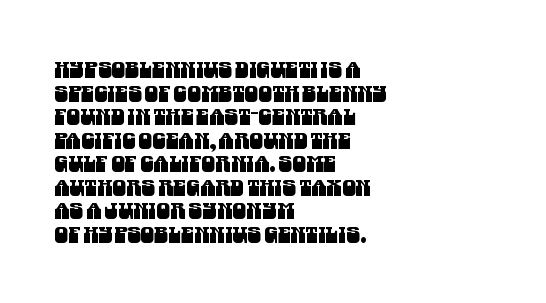
Q: Is the text underlined? A: No.
Q: How is the paragraph aligned? A: Left-aligned.
Q: Is the spacing between letters normal or unusually wide? A: Normal.
Q: Is the spacing between lines tight, normal or loose? A: Tight.
